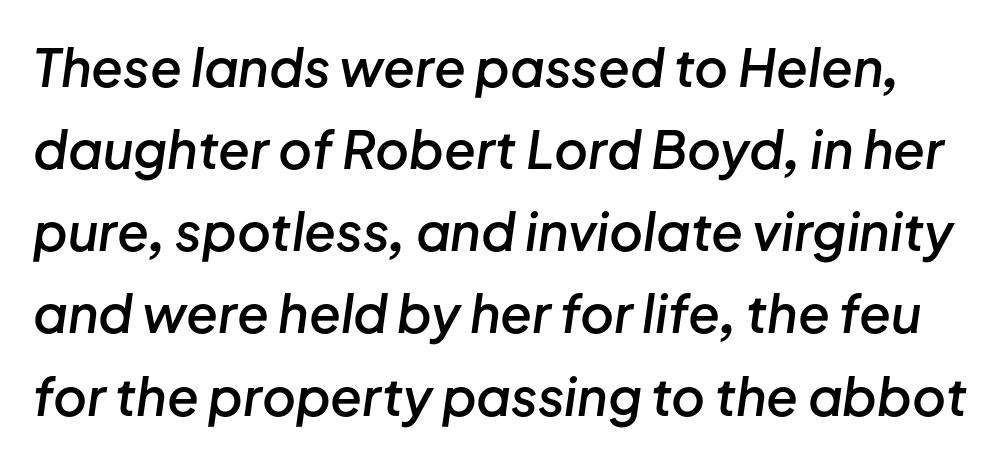
{"italic": "yes", "lean": "right", "slant_degrees": 8, "bold": "semi", "weight": "semibold", "width": "normal", "stroke_contrast": "low", "x_height": "medium", "monospaced": "no", "underline": "no", "line_spacing": "normal", "line_spacing_ratio": 1.58, "letter_spacing": "normal", "letter_spacing_em": 0.0, "glyph_px": 52}
